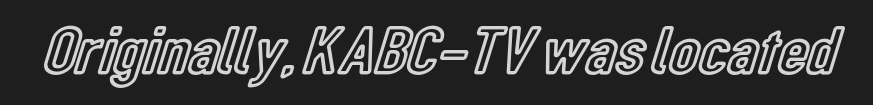
Think of a printed novel: that variable character pitch is what you see here. Unmarked baselines from the first word to the last. Spacing between characters is what you'd get straight out of the box.
